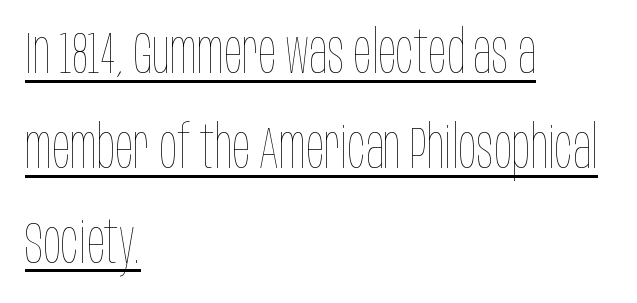
The image shows 60 px thin, condensed type, upright; set left-aligned, normal line spacing (1.58x), normal letter spacing, underlined; low stroke contrast and a large x-height.
